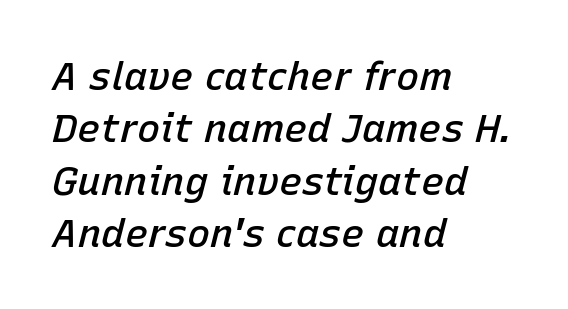
The image shows 39 px semibold type, italic (leaning right); set left-aligned, normal line spacing (1.34x), normal letter spacing, not underlined; low stroke contrast and a medium x-height.
